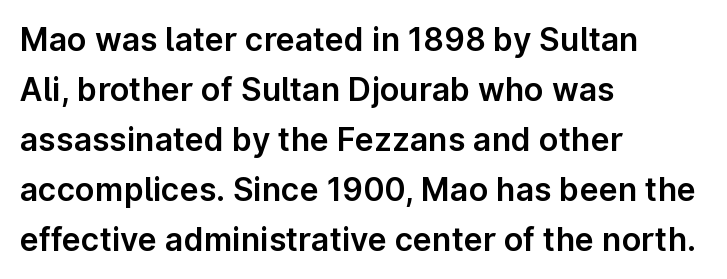
The tracking reads as untouched default to a designer's eye. This is the regular roman posture of the typeface. Do the characters align in a grid? No, the font is proportional. Line spacing here is normal. Visually the block forms a straight wall on the left and a jagged coastline on the right.
